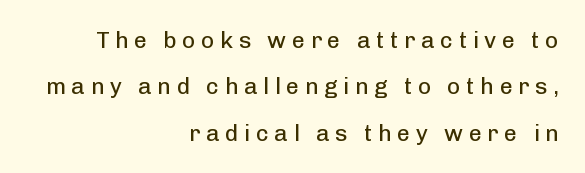
Q: Is the text bold? A: No.
Q: Is the text italic (slanted)? A: No, it is upright.
Q: Is the text underlined? A: No.
Q: How is the paragraph aligned? A: Right-aligned.
Q: Is the spacing between letters normal or unusually wide? A: Unusually wide.
Q: Is the spacing between lines tight, normal or loose? A: Loose.
